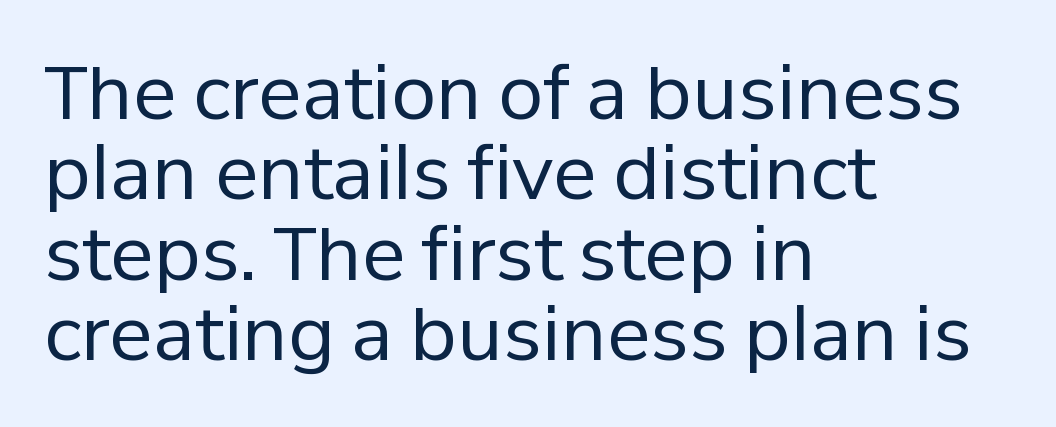
Honestly, there is no underline to notice here at all. Designer's note — italics off, roman on. Compared with typical body copy, the letter spacing here is the same. The passage shown is typed in a proportional face where columns would drift. One-word summary of the alignment: left.
